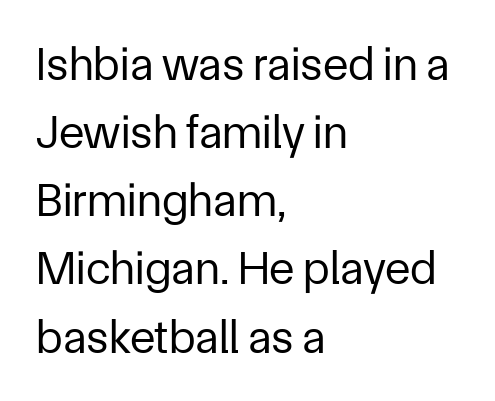
Each letter's strokes conclude bluntly, with no projecting serifs. The space directly below the letters is spotless. This block has exactly the height ordinary leading produces. This rendering leaves character spacing at its baseline value. The paragraph has a hard left edge and a soft right edge.
